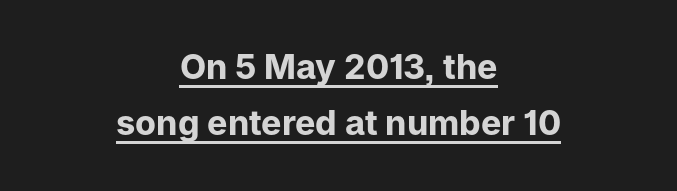
The image shows 34 px bold sans-serif type, upright; set centered, normal line spacing (1.66x), normal letter spacing, underlined; low stroke contrast and a medium x-height.
